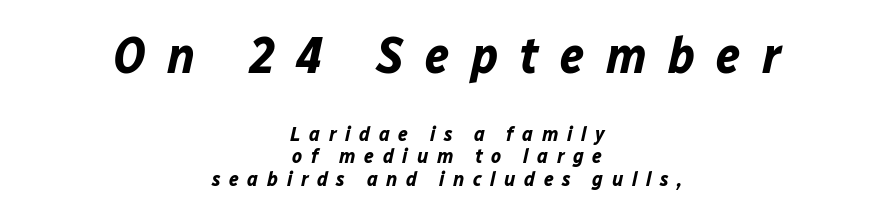
The image shows 52 px bold type, italic (leaning right); set centered, tight line spacing (1.08x), unusually wide letter spacing (+0.41 em), not underlined; the first (top) block is 2.48x larger; low stroke contrast and a medium x-height.
